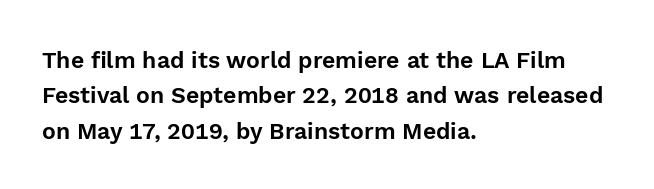
Q: Is the text italic (slanted)? A: No, it is upright.
Q: Is the text underlined? A: No.
Q: How is the paragraph aligned? A: Left-aligned.
Q: Is the spacing between letters normal or unusually wide? A: Normal.
Q: Is the spacing between lines tight, normal or loose? A: Normal.
